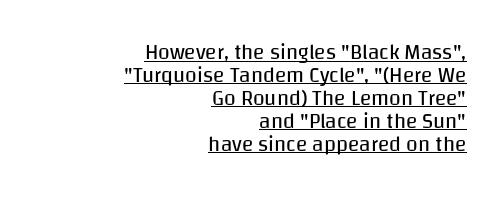
The image shows 21 px text type, upright; set right-aligned, tight line spacing (1.09x), normal letter spacing, underlined.
